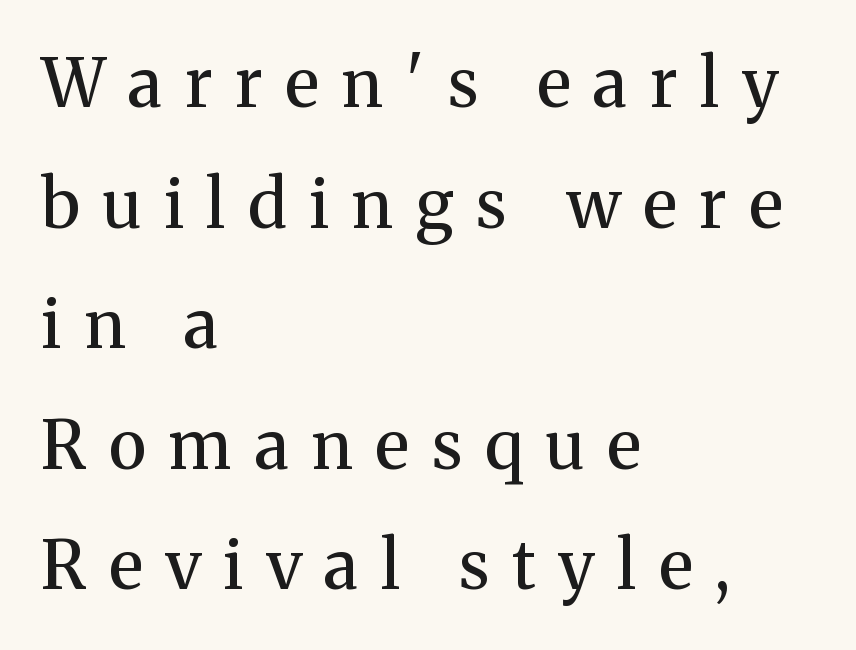
{"serif": "yes", "italic": "no", "bold": "semi", "weight": "semibold", "width": "normal", "stroke_contrast": "medium", "x_height": "medium", "monospaced": "no", "underline": "no", "align": "left", "line_spacing_ratio": 1.8, "letter_spacing": "wide", "letter_spacing_em": 0.34, "glyph_px": 67}
